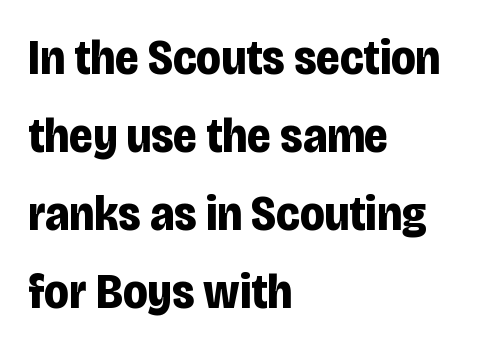
Casual observation: everything's shoved over to the left. These lines sit exactly where default settings would place them. The strokes are fattened all the way to bold. The passage shown is typed in a proportional face where columns would drift. Each word holds together tightly as a unit, with standard inter-letter gaps.
